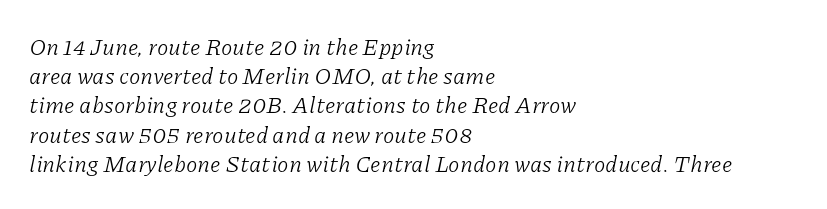
You can tell it's italic because the verticals aren't actually vertical. Glyph-to-glyph distance matches everyday printed text. The paragraph has a hard left edge and a soft right edge. The passage shown stacks its lines at a standard gap. Stems here are at most as thick as an everyday book face. A clean baseline with only descenders dipping below it.
